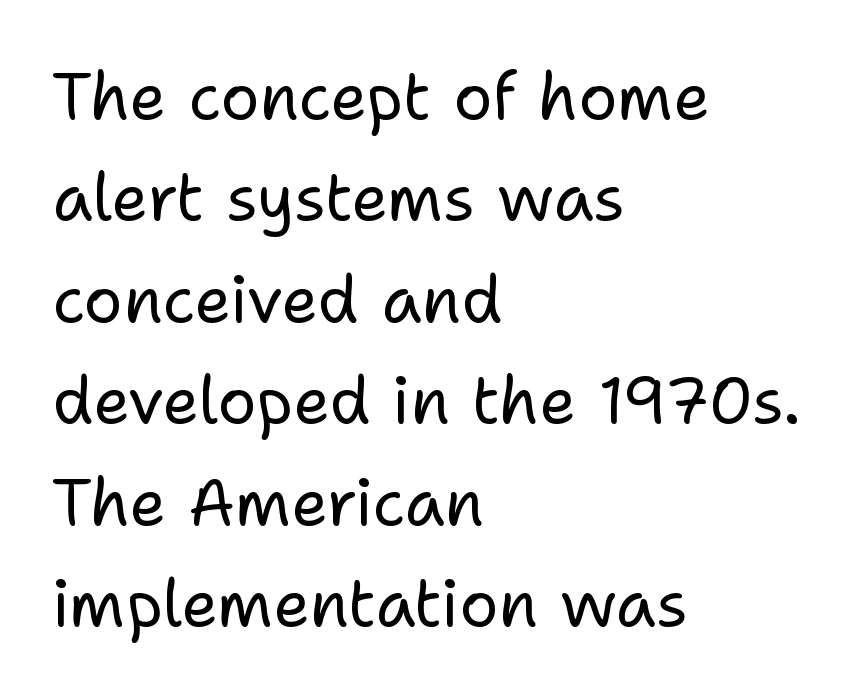
Q: Is the text bold? A: No.
Q: Is the text italic (slanted)? A: No, it is upright.
Q: Is the typeface a serif or a sans-serif typeface? A: Sans-serif.
Q: Is the text underlined? A: No.
Q: How is the paragraph aligned? A: Left-aligned.
Q: Is the spacing between letters normal or unusually wide? A: Normal.
Q: Is the spacing between lines tight, normal or loose? A: Normal.
Q: Width (condensed, normal, or wide)? A: Normal.
Q: Stroke contrast? A: Low.
Q: x-height? A: Medium.
Q: Monospaced? A: No.
